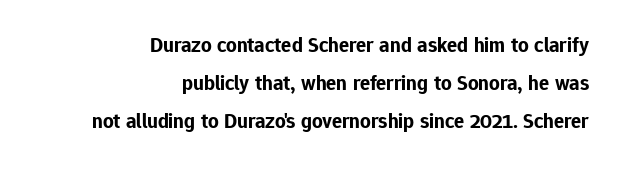
{"italic": "no", "bold": "yes", "underline": "no", "align": "right", "line_spacing_ratio": 1.81, "letter_spacing": "normal", "letter_spacing_em": 0.0, "glyph_px": 21}
